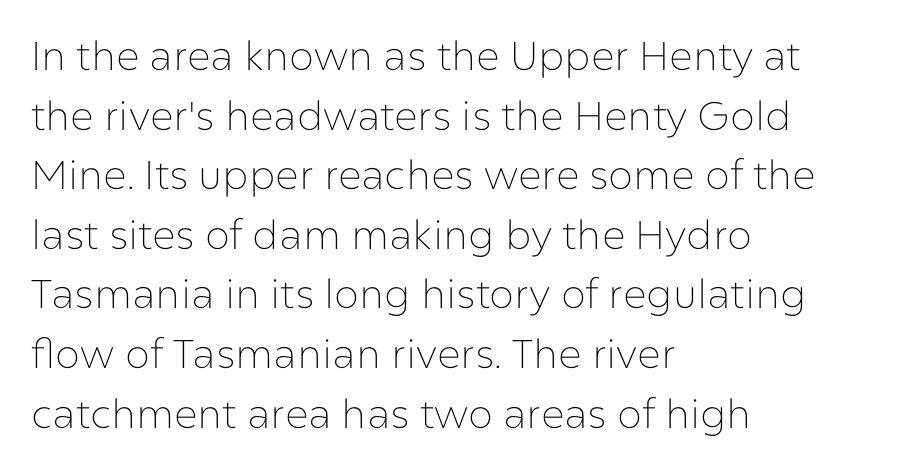
Q: Is the text bold? A: No.
Q: Is the text italic (slanted)? A: No, it is upright.
Q: Is the typeface a serif or a sans-serif typeface? A: Sans-serif.
Q: Is the text underlined? A: No.
Q: How is the paragraph aligned? A: Left-aligned.
Q: Is the spacing between letters normal or unusually wide? A: Normal.
Q: Is the spacing between lines tight, normal or loose? A: Normal.
Q: Width (condensed, normal, or wide)? A: Normal.
Q: Stroke contrast? A: Low.
Q: x-height? A: Medium.
Q: Monospaced? A: No.
